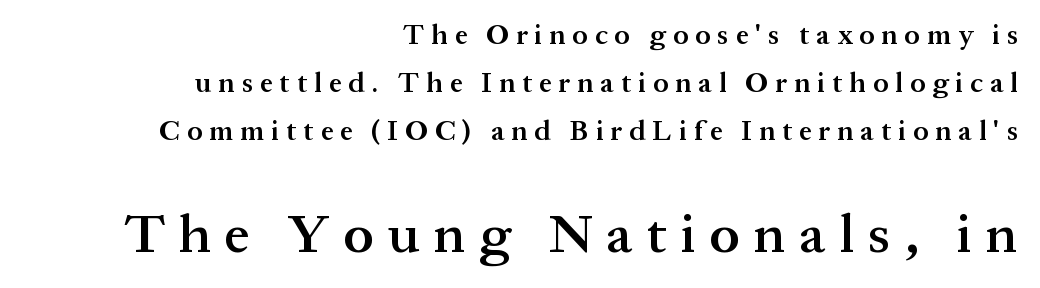
Q: Is the text bold? A: Semi-bold.
Q: Is the text italic (slanted)? A: No, it is upright.
Q: Is the typeface a serif or a sans-serif typeface? A: Serif.
Q: Is the text underlined? A: No.
Q: How is the paragraph aligned? A: Right-aligned.
Q: Is the spacing between letters normal or unusually wide? A: Unusually wide.
Q: Which block of text is set in a larger size, the first (top) or the second (bottom)? A: The second (bottom) one.
Q: Width (condensed, normal, or wide)? A: Normal.
Q: Stroke contrast? A: Medium.
Q: x-height? A: Medium.
Q: Monospaced? A: No.
